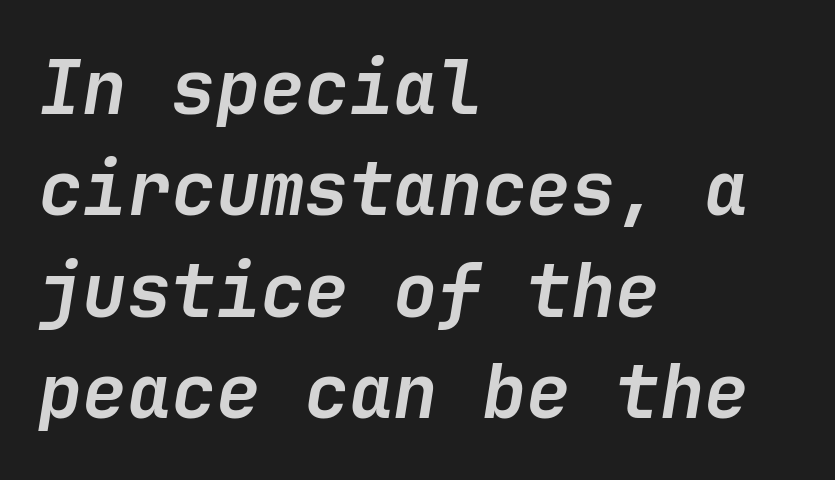
The image shows 74 px semibold type, italic (leaning right); set left-aligned, normal line spacing (1.37x), normal letter spacing, not underlined; low stroke contrast and a medium x-height.
